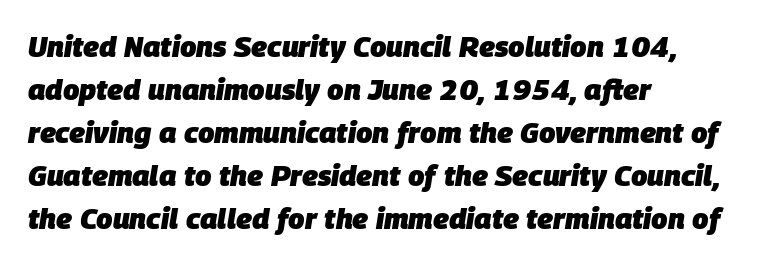
This rendering uses left alignment, leaving the right contour irregular. The words here are not underlined. These lines were composed using italics. Heavy-handed strokes throughout: this text is bold. Quick note: interline space is typical.
